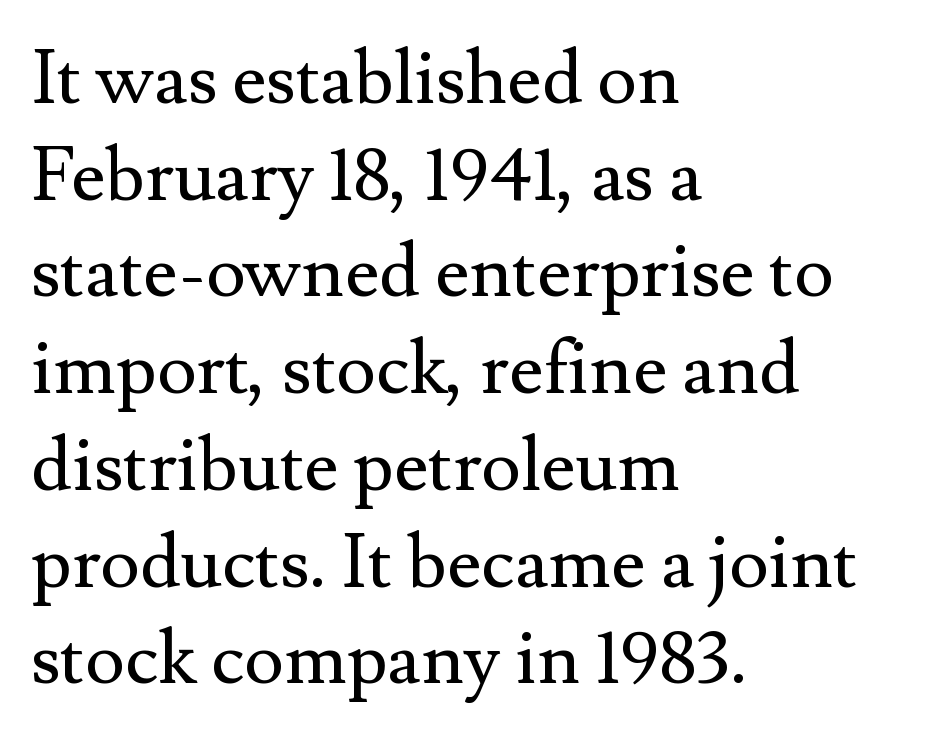
These glyphs show unthickened strokes, regular width or finer. The text was rendered using a seriffed face with decorative stroke endings. The string is rendered with underlining switched off. Character widths vary here, with narrow letters taking less room than wide ones. Nope, not italic — everything's standing straight. Horizontal alignment here is leftward, the default for most running prose.
